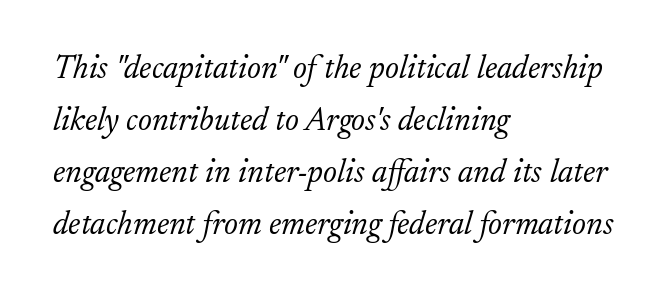
{"serif": "yes", "italic": "yes", "lean": "right", "slant_degrees": 17, "bold": "no", "weight": "light", "width": "normal", "stroke_contrast": "low", "x_height": "small", "monospaced": "no", "underline": "no", "align": "left", "line_spacing": "normal", "line_spacing_ratio": 1.58, "letter_spacing": "normal", "letter_spacing_em": 0.0, "glyph_px": 33}
